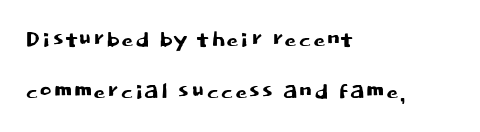
The image shows 31 px sans-serif type, upright; set left-aligned, normal line spacing (1.67x), normal letter spacing, not underlined; low stroke contrast and a large x-height.
